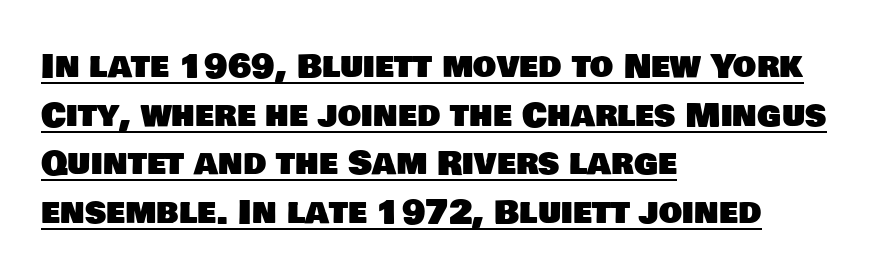
The words here are underlined. Observe the absence of serifs on each vertical stroke in this sample. Short and long lines alike share a common starting point at left. Each new line begins a customary step beneath the previous one. Here the designer chose a conventional face with non-uniform glyph widths. Between one letter and the next there's only the usual sliver of space.
